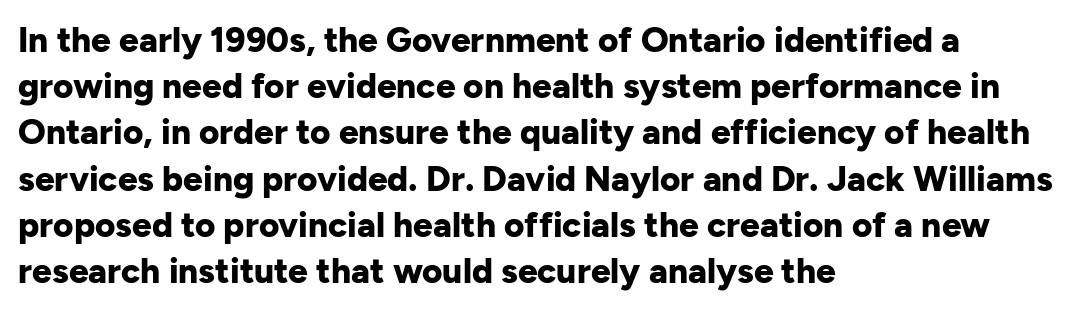
The image shows 35 px bold sans-serif type, upright; set left-aligned, normal line spacing (1.32x), normal letter spacing, not underlined; low stroke contrast and a medium x-height.
